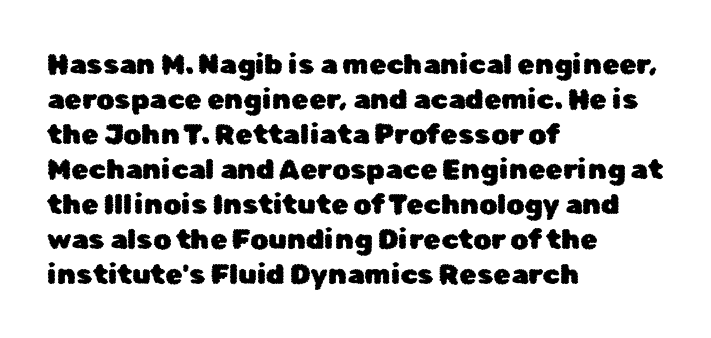
Q: Is the text italic (slanted)? A: No, it is upright.
Q: Is the typeface a serif or a sans-serif typeface? A: Sans-serif.
Q: Is the text underlined? A: No.
Q: How is the paragraph aligned? A: Left-aligned.
Q: Is the spacing between letters normal or unusually wide? A: Normal.
Q: Is the spacing between lines tight, normal or loose? A: Normal.
Q: Width (condensed, normal, or wide)? A: Normal.
Q: Stroke contrast? A: Low.
Q: x-height? A: Medium.
Q: Monospaced? A: No.
